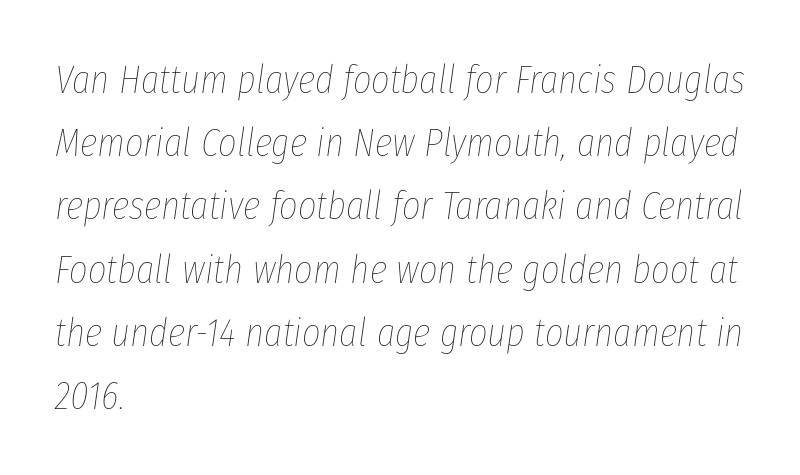
Q: Is the text bold? A: No.
Q: Is the text italic (slanted)? A: Yes, it leans right by about 8 degrees.
Q: Is the text underlined? A: No.
Q: How is the paragraph aligned? A: Left-aligned.
Q: Is the spacing between letters normal or unusually wide? A: Normal.
Q: Is the spacing between lines tight, normal or loose? A: Normal.
Q: Width (condensed, normal, or wide)? A: Condensed.
Q: Stroke contrast? A: Low.
Q: x-height? A: Medium.
Q: Monospaced? A: No.
